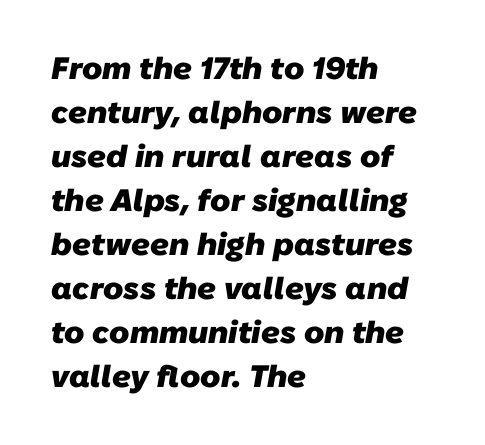
{"serif": "no", "bold": "yes", "weight": "heavy", "width": "normal", "stroke_contrast": "low", "x_height": "medium", "monospaced": "no", "underline": "no", "align": "left", "line_spacing": "normal", "line_spacing_ratio": 1.42, "letter_spacing": "normal", "letter_spacing_em": 0.0, "glyph_px": 31}
